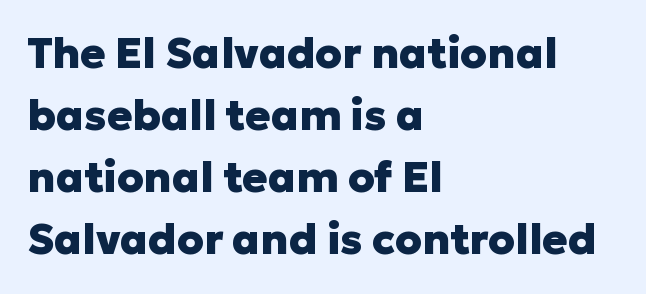
Words float on clear page, feet unadorned. Unlike a traditional serif, this face leaves its strokes unadorned. Is the block centered? No — it sits flush against the left margin. Summary of vertical rhythm: regular, with standard interline spacing.
